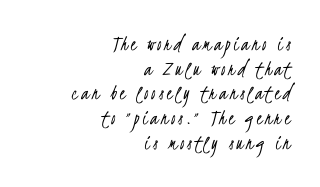
Q: Is the text bold? A: No.
Q: Is the text underlined? A: No.
Q: How is the paragraph aligned? A: Right-aligned.
Q: Is the spacing between lines tight, normal or loose? A: Tight.
